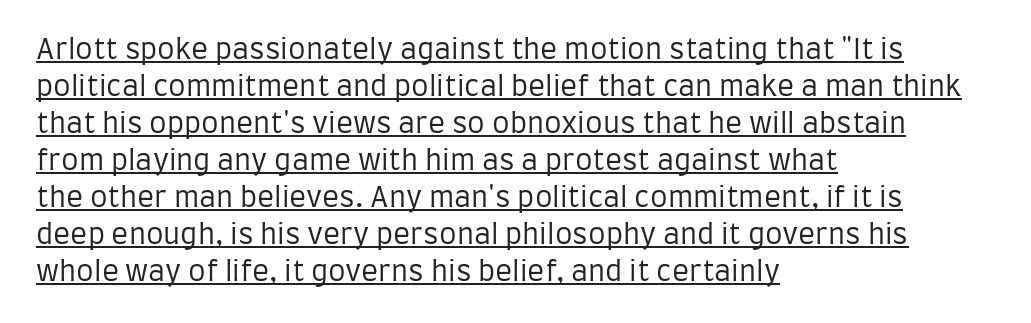
Q: Is the text bold? A: No.
Q: Is the text italic (slanted)? A: No, it is upright.
Q: Is the typeface a serif or a sans-serif typeface? A: Sans-serif.
Q: Is the text underlined? A: Yes.
Q: How is the paragraph aligned? A: Left-aligned.
Q: Is the spacing between letters normal or unusually wide? A: Normal.
Q: Is the spacing between lines tight, normal or loose? A: Normal.
Q: Width (condensed, normal, or wide)? A: Condensed.
Q: Stroke contrast? A: Low.
Q: x-height? A: Large.
Q: Monospaced? A: No.
